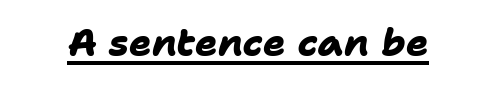
Students, this is bold: see how much ink each stroke carries. Honestly, the underline is the first thing you notice here. The face used here is proportionally spaced, like ordinary book or web type. Examine the stroke ends and you'll find no serifs.
